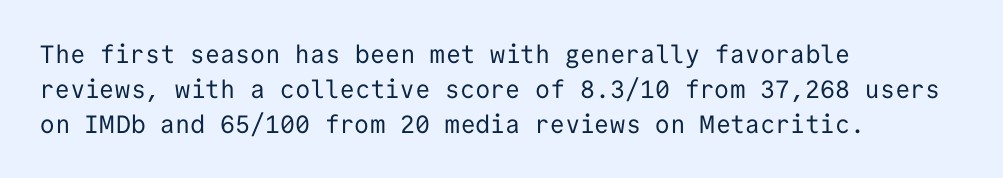
Nobody drew a line under any word here. The passage is arranged the way most books set body copy — flush left. Is the stroke heavy? The answer is a plain regular-or-lighter. Nobody touched the tracking dial on this one. A roman cut, with each character standing at attention. The space between consecutive lines is moderate.
